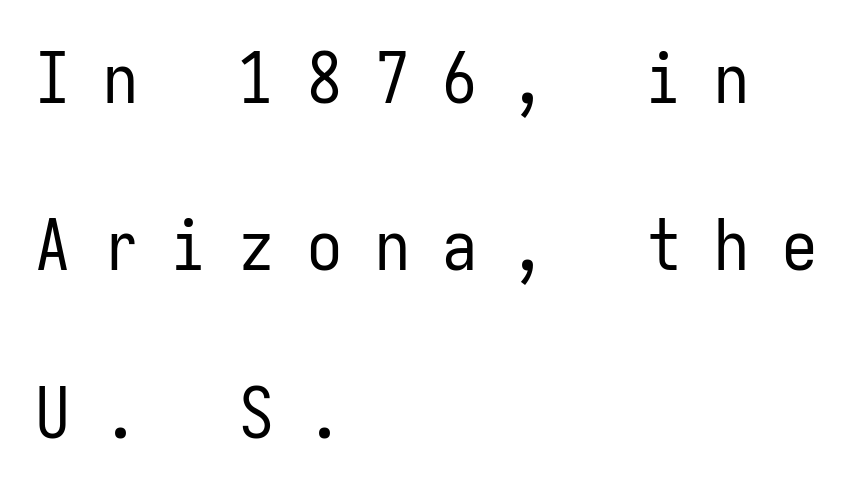
{"serif": "no", "italic": "no", "bold": "no", "weight": "regular", "width": "condensed", "stroke_contrast": "low", "x_height": "medium", "monospaced": "yes", "underline": "no", "align": "left", "line_spacing": "loose", "line_spacing_ratio": 2.39, "letter_spacing": "wide", "letter_spacing_em": 0.47, "glyph_px": 70}
